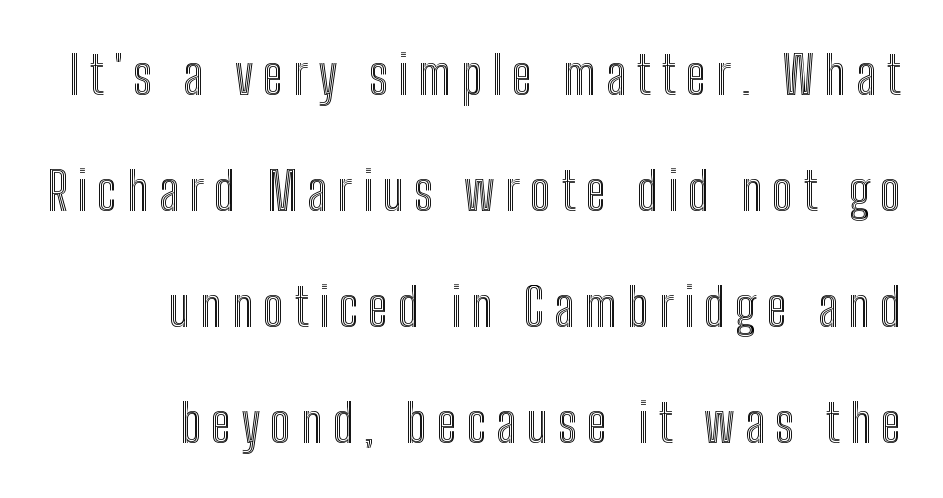
The leading is generous, giving the passage an open texture. The type sits square on the baseline with zero lean. Lines of text with bare space underneath. The face used here is proportionally spaced, like ordinary book or web type.
